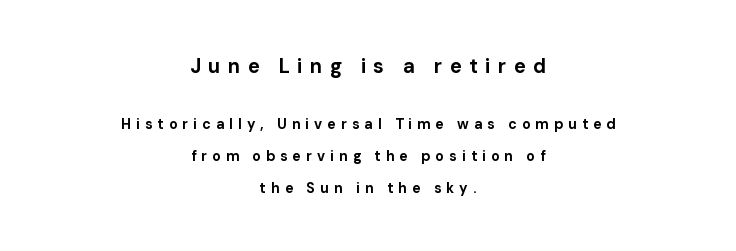
The image shows 20 px bold type, upright; set centered, loose line spacing (2.29x), unusually wide letter spacing (+0.36 em), not underlined; the first (top) block is 1.43x larger.
